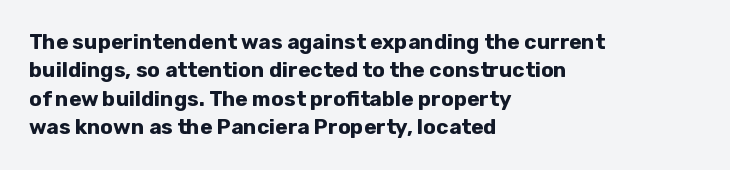
The image shows 21 px bold type, upright; set left-aligned, normal line spacing (1.35x), normal letter spacing, not underlined.
